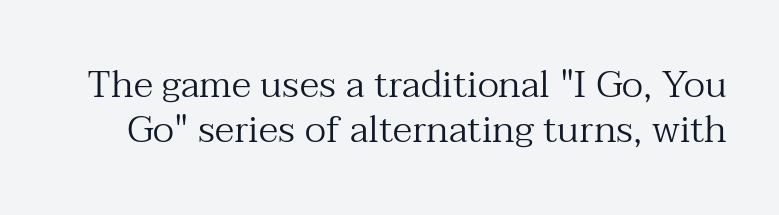
Serifs: yes, visible at the terminals of the letterforms. Heft: none added — not bold. Plain, unruled lines of type. Honestly, the letter spacing is just normal — you wouldn't notice it. Quick note: not italic, upright.
